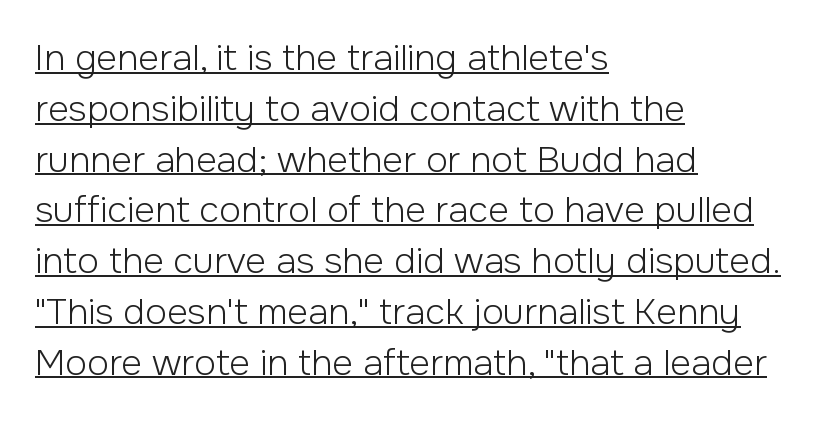
The image shows 36 px light sans-serif type, upright; set left-aligned, normal line spacing (1.41x), normal letter spacing, underlined; low stroke contrast and a medium x-height.
